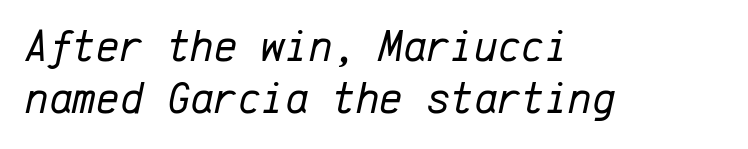
The image shows 45 px regular-weight type, italic (leaning right), monospaced; set left-aligned, line spacing 1.16x, normal letter spacing, not underlined; low stroke contrast and a medium x-height.
